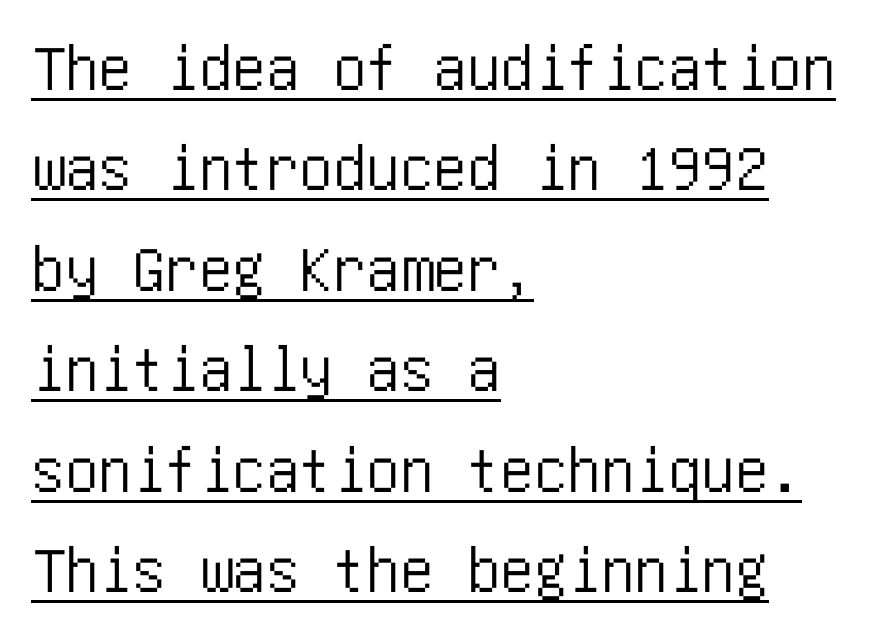
The image shows 67 px condensed sans-serif type, upright; set left-aligned, normal line spacing (1.5x), normal letter spacing, underlined; low stroke contrast and a large x-height.
